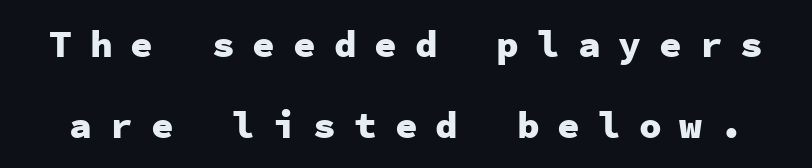
Q: Is the text bold? A: Yes.
Q: Is the text italic (slanted)? A: No, it is upright.
Q: Is the typeface a serif or a sans-serif typeface? A: Sans-serif.
Q: Is the text underlined? A: No.
Q: Is the spacing between letters normal or unusually wide? A: Unusually wide.
Q: Is the spacing between lines tight, normal or loose? A: Loose.
Q: Width (condensed, normal, or wide)? A: Normal.
Q: Stroke contrast? A: Low.
Q: x-height? A: Medium.
Q: Monospaced? A: Yes.
